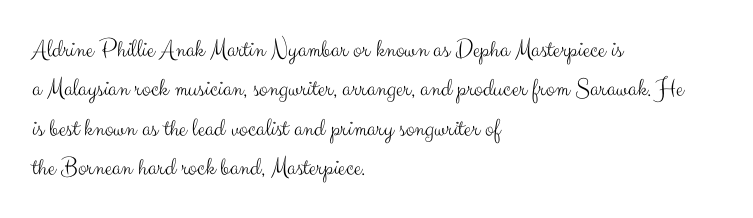
The image shows 26 px text type; set left-aligned, normal line spacing (1.51x), normal letter spacing, not underlined.
